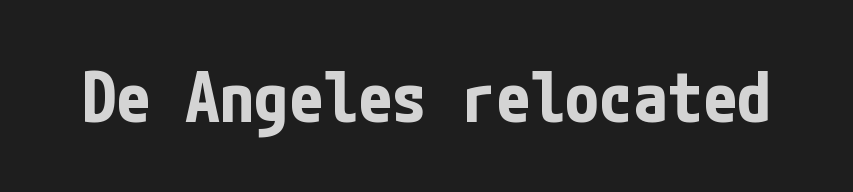
{"serif": "no", "italic": "no", "bold": "yes", "weight": "bold", "width": "condensed", "stroke_contrast": "low", "x_height": "medium", "underline": "no", "letter_spacing": "normal", "letter_spacing_em": 0.0, "glyph_px": 69}
